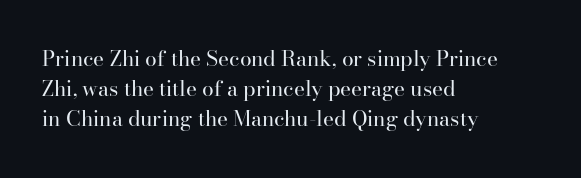
{"italic": "no", "bold": "no", "underline": "no", "align": "left", "line_spacing": "normal", "line_spacing_ratio": 1.43, "letter_spacing": "normal", "letter_spacing_em": 0.0, "glyph_px": 21}
